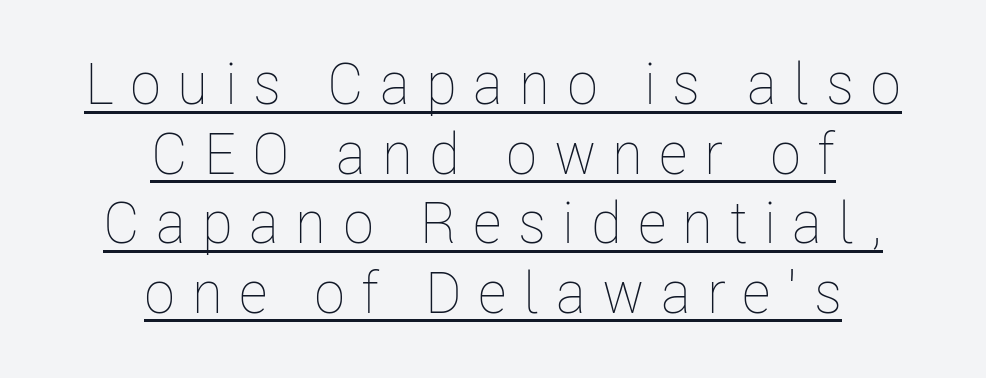
The image shows 58 px thin, condensed type, upright; set centered, line spacing 1.2x, unusually wide letter spacing (+0.28 em), underlined; low stroke contrast and a medium x-height.
